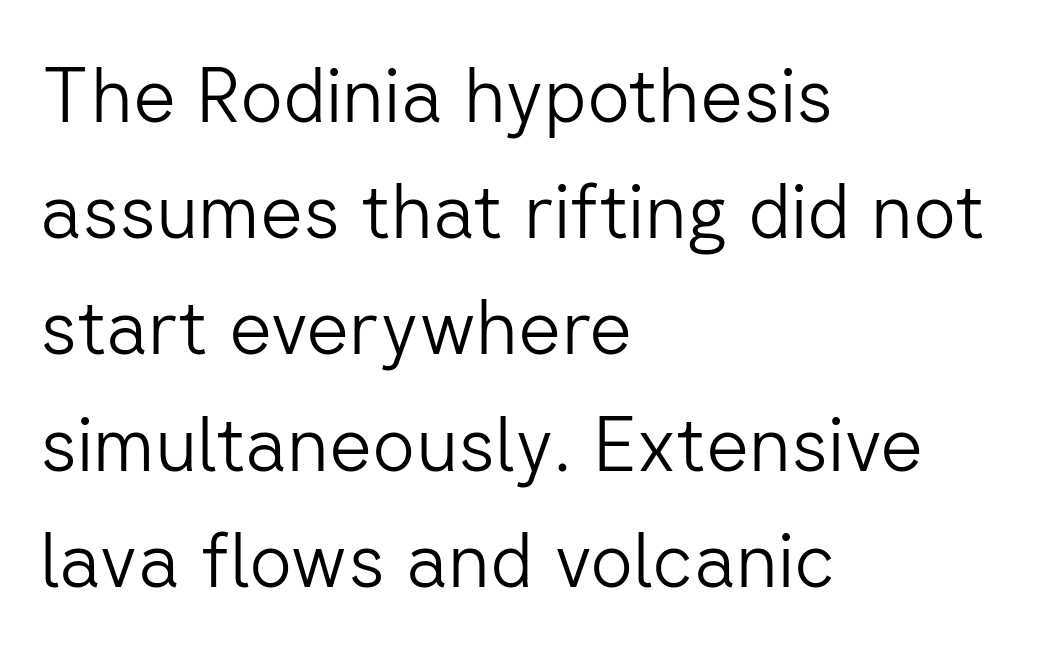
A typesetter would mark this as roman, not italic. Character widths vary here, with narrow letters taking less room than wide ones. Nothing sits at the stroke ends, so this counts as sans-serif. Quick note: underline off. Casual observation: everything's shoved over to the left. Leading: standard.
